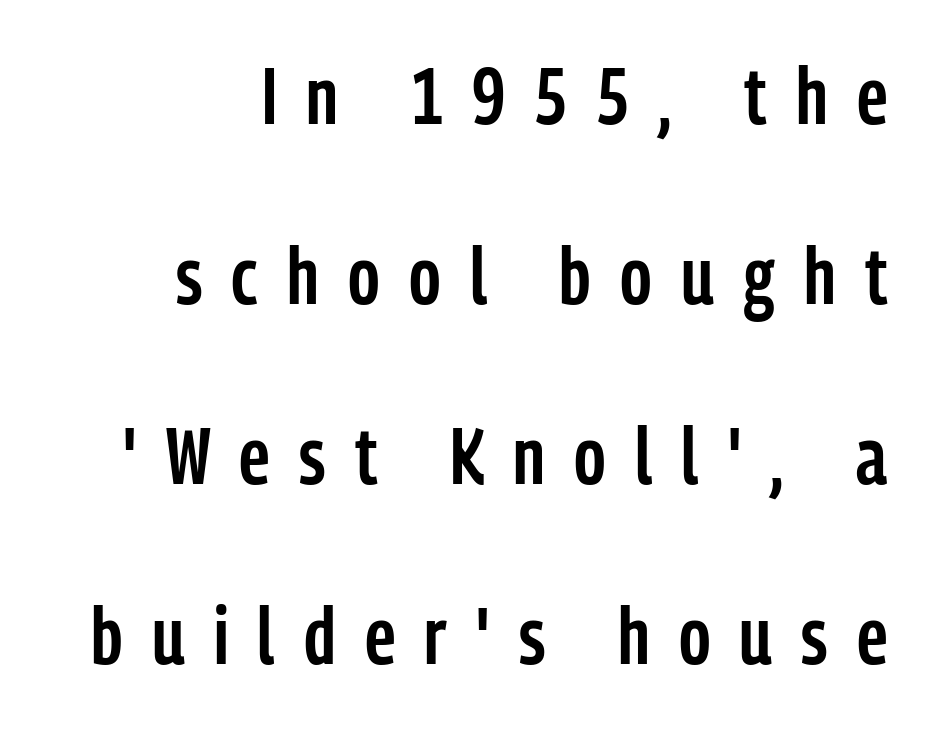
The image shows 79 px semibold, condensed sans-serif type, upright; set right-aligned, loose line spacing (2.28x), unusually wide letter spacing (+0.37 em), not underlined; low stroke contrast and a medium x-height.
